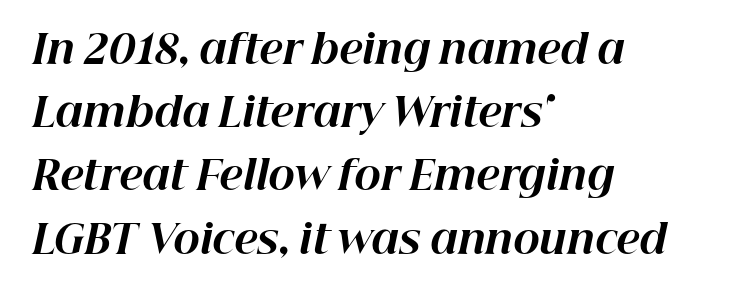
Q: Is the text bold? A: Yes.
Q: Is the text italic (slanted)? A: Yes, it leans right by about 12 degrees.
Q: Is the text underlined? A: No.
Q: How is the paragraph aligned? A: Left-aligned.
Q: Is the spacing between letters normal or unusually wide? A: Normal.
Q: Is the spacing between lines tight, normal or loose? A: Normal.
Q: Width (condensed, normal, or wide)? A: Normal.
Q: Stroke contrast? A: High.
Q: x-height? A: Medium.
Q: Monospaced? A: No.
